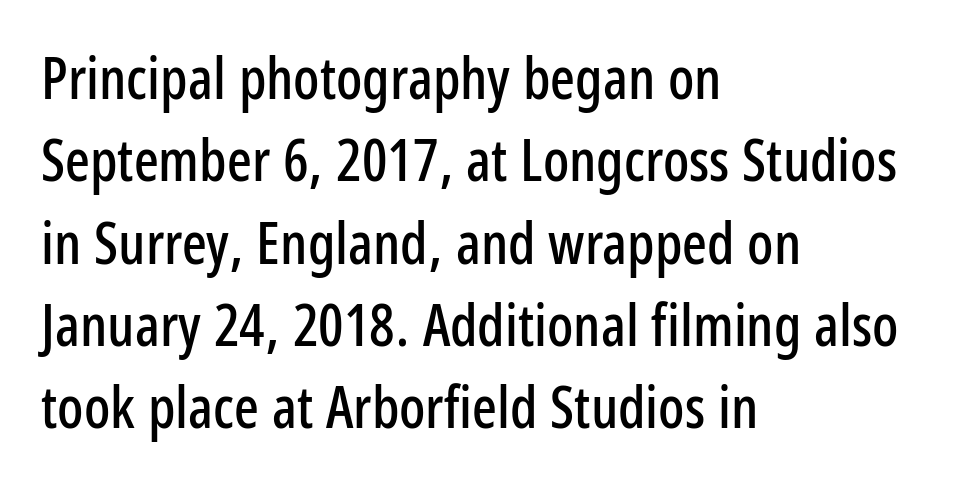
The compositor pushed each line to the left boundary. Note the varied advance widths — an 'i' is clearly narrower than an 'm'. Caption: standard tracking, unaltered. Is there much room between lines? A standard amount, neither cramped nor airy.
